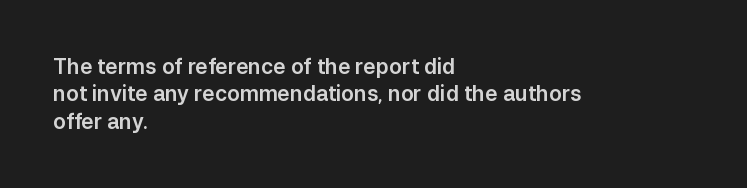
The image shows 21 px text type, upright; set left-aligned, normal line spacing (1.3x), normal letter spacing, not underlined.
